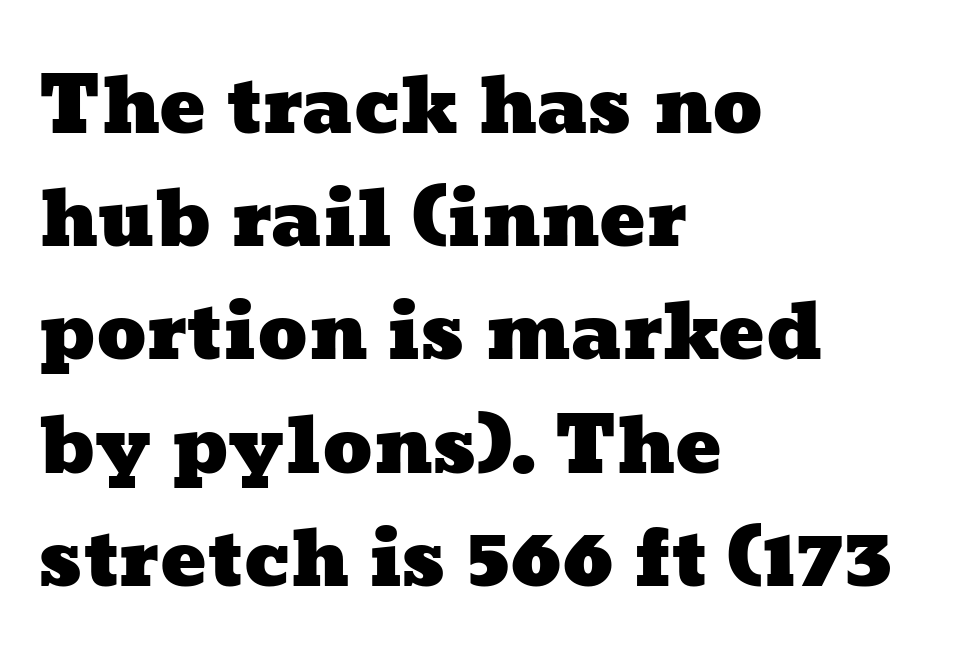
Q: Is the text underlined? A: No.
Q: How is the paragraph aligned? A: Left-aligned.
Q: Is the spacing between letters normal or unusually wide? A: Normal.
Q: Is the spacing between lines tight, normal or loose? A: Normal.
Q: Width (condensed, normal, or wide)? A: Wide.
Q: Stroke contrast? A: Low.
Q: x-height? A: Medium.
Q: Monospaced? A: No.
